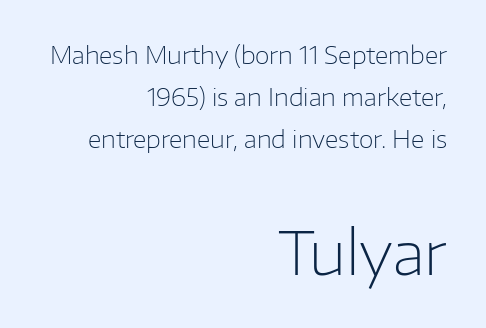
The image shows 60 px light sans-serif type, upright; set right-aligned, line spacing 1.75x, normal letter spacing, not underlined; the second (bottom) block is 2.5x larger; low stroke contrast and a medium x-height.
